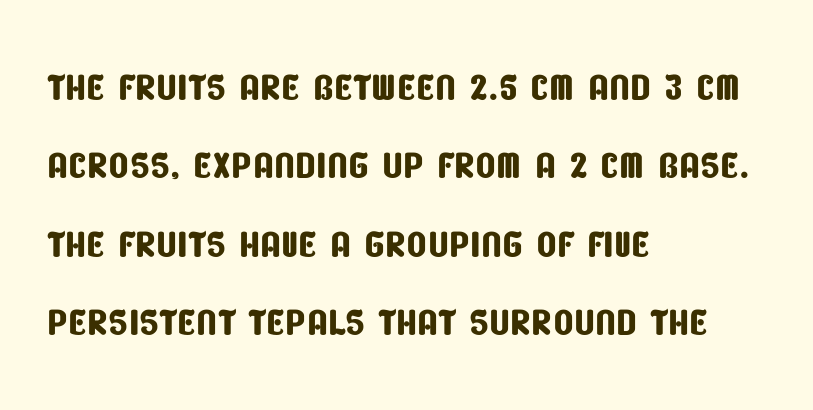
Q: Is the typeface a serif or a sans-serif typeface? A: Sans-serif.
Q: Is the text underlined? A: No.
Q: How is the paragraph aligned? A: Left-aligned.
Q: Is the spacing between letters normal or unusually wide? A: Normal.
Q: Is the spacing between lines tight, normal or loose? A: Normal.
Q: Width (condensed, normal, or wide)? A: Condensed.
Q: Stroke contrast? A: Low.
Q: x-height? A: Large.
Q: Monospaced? A: No.
